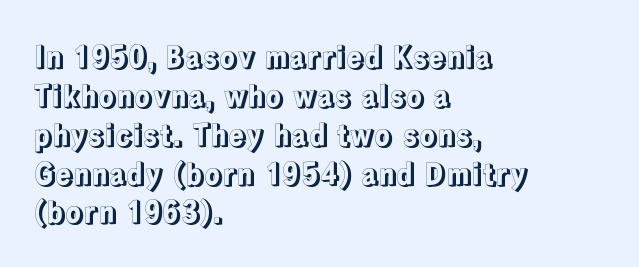
The image shows 29 px text type, upright; set left-aligned, normal line spacing (1.34x), normal letter spacing, not underlined; a medium x-height.
